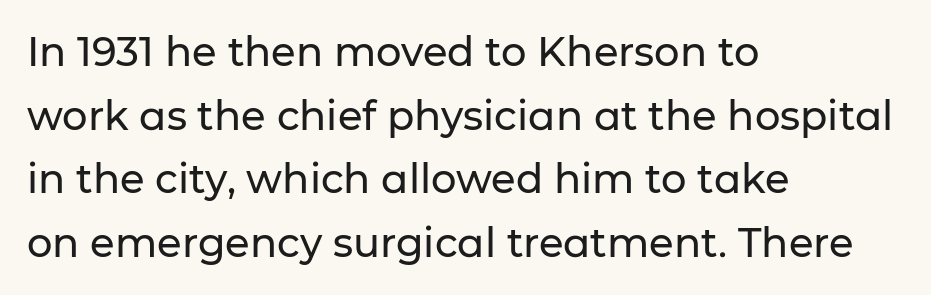
The image shows 40 px sans-serif type, upright; set left-aligned, normal line spacing (1.59x), normal letter spacing, not underlined; low stroke contrast and a medium x-height.
